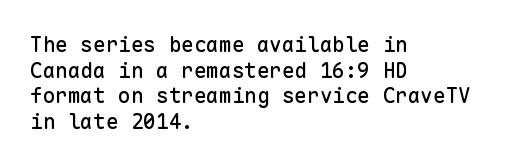
Q: Is the text italic (slanted)? A: No, it is upright.
Q: Is the text underlined? A: No.
Q: How is the paragraph aligned? A: Left-aligned.
Q: Is the spacing between letters normal or unusually wide? A: Normal.
